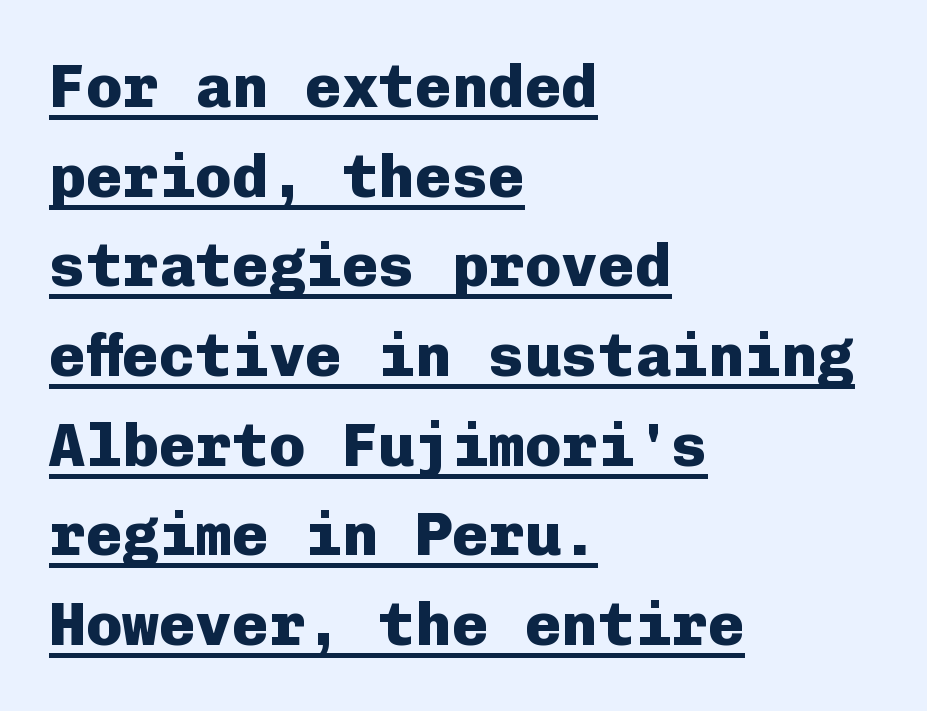
Note the uniform advance width — an 'i' takes as much space as an 'm'. Is this a sans? Yes — the strokes have no serifs. The typography opts for an upright posture over an oblique one. The rendering keeps characters at their native spacing.
